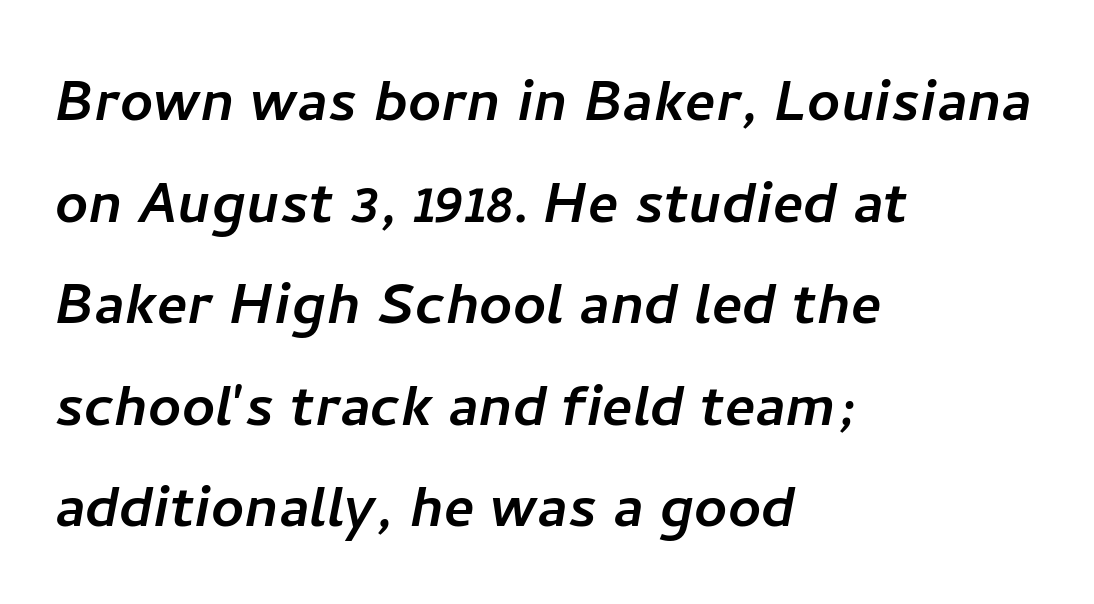
Q: Is the typeface a serif or a sans-serif typeface? A: Sans-serif.
Q: Is the text underlined? A: No.
Q: How is the paragraph aligned? A: Left-aligned.
Q: Is the spacing between letters normal or unusually wide? A: Normal.
Q: Is the spacing between lines tight, normal or loose? A: Normal.
Q: Width (condensed, normal, or wide)? A: Normal.
Q: Stroke contrast? A: Low.
Q: x-height? A: Medium.
Q: Monospaced? A: No.
